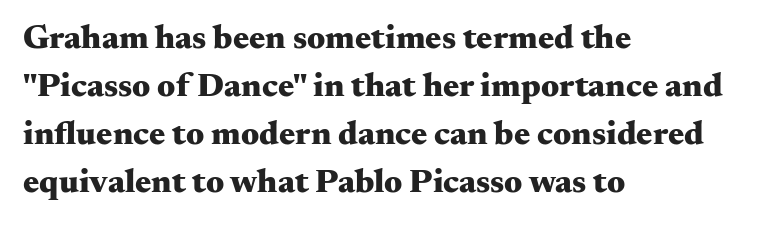
This sample keeps an unexceptional amount of space between lines. The tracking reads as untouched default to a designer's eye. Thick stems and heavy bowls — unmistakably bold. Underline: absent.
